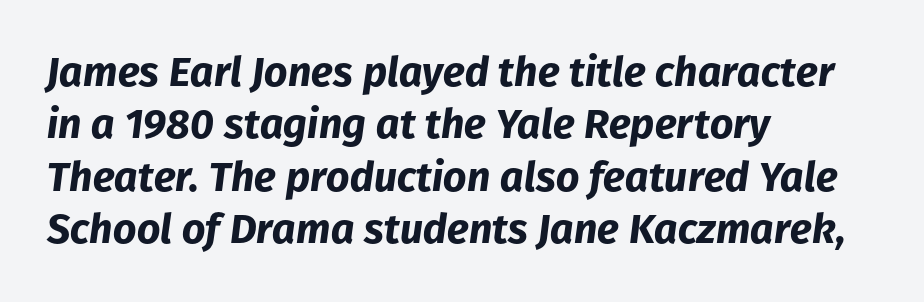
Summary of weight: heavy, a full bold. Notice how the stems are inclined rather than vertical — that's the hallmark of italics. The letters sit at their default tracking, neither squeezed nor spread. The compositor pushed each line to the left boundary.
